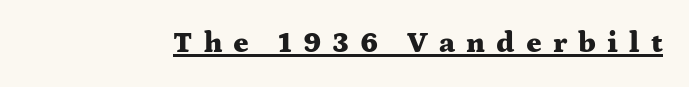
You'd pick this weight for a headline — it's a proper bold. The letters are spread apart with noticeably loose tracking. Small tapered or slab feet sit at the stroke ends, so this counts as serif. Notice how a bar underscores the lettering throughout. Each letter keeps its own natural width here, so spacing adapts to shape.
